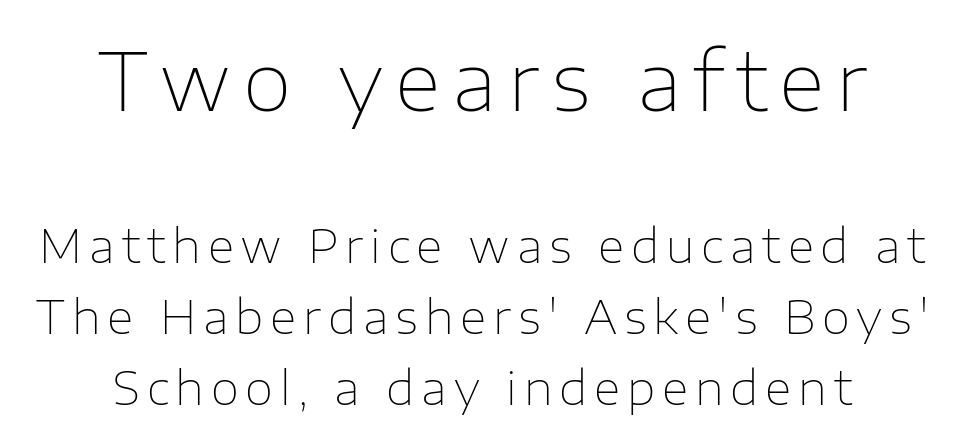
The paragraph shown floats in the horizontal middle. These lines are composed in type without serifs. The strip under each line holds only bare page. The more generous point size was reserved for the upper chunk.
